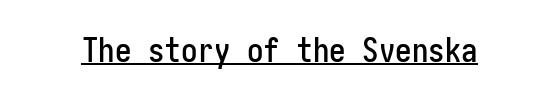
{"serif": "no", "italic": "no", "width": "condensed", "stroke_contrast": "low", "x_height": "medium", "underline": "yes", "letter_spacing": "normal", "letter_spacing_em": 0.0, "glyph_px": 33}
